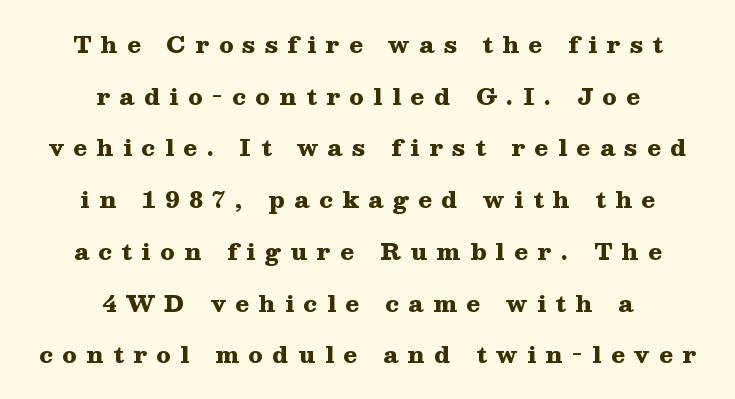
The image shows 23 px bold type, upright; set centered, loose line spacing (2.25x), unusually wide letter spacing (+0.41 em), not underlined.
